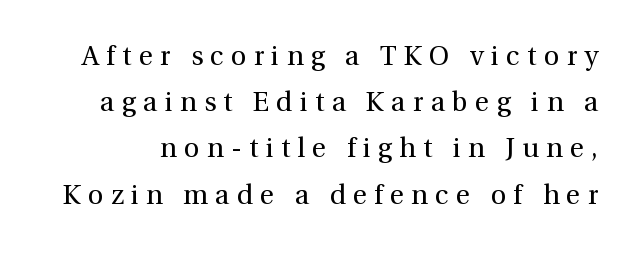
The image shows 27 px text type, upright; set line spacing 1.71x, unusually wide letter spacing (+0.27 em), not underlined.
